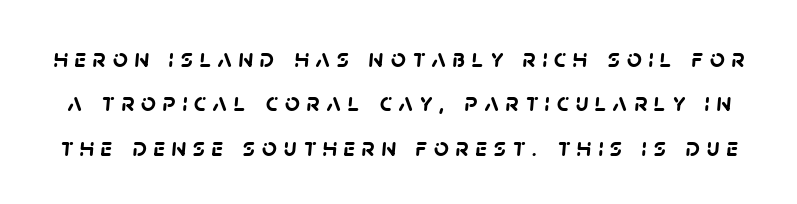
Q: Is the text bold? A: Yes.
Q: Is the text underlined? A: No.
Q: Is the spacing between letters normal or unusually wide? A: Unusually wide.
